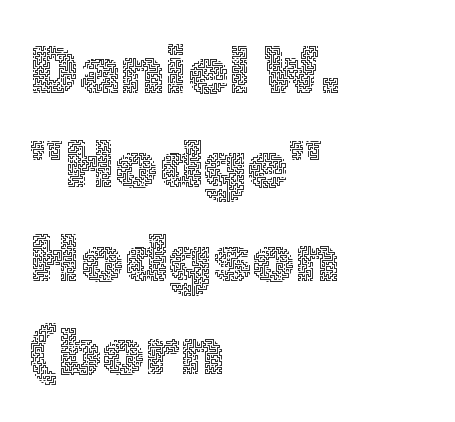
{"italic": "no", "bold": "no", "weight": "thin", "width": "normal", "x_height": "medium", "monospaced": "no", "underline": "no", "align": "left", "line_spacing": "normal", "line_spacing_ratio": 1.4, "letter_spacing": "normal", "letter_spacing_em": 0.0, "glyph_px": 67}
